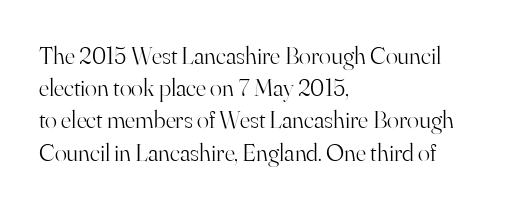
The image shows 25 px text type, upright; set left-aligned, normal line spacing (1.29x), normal letter spacing, not underlined.
